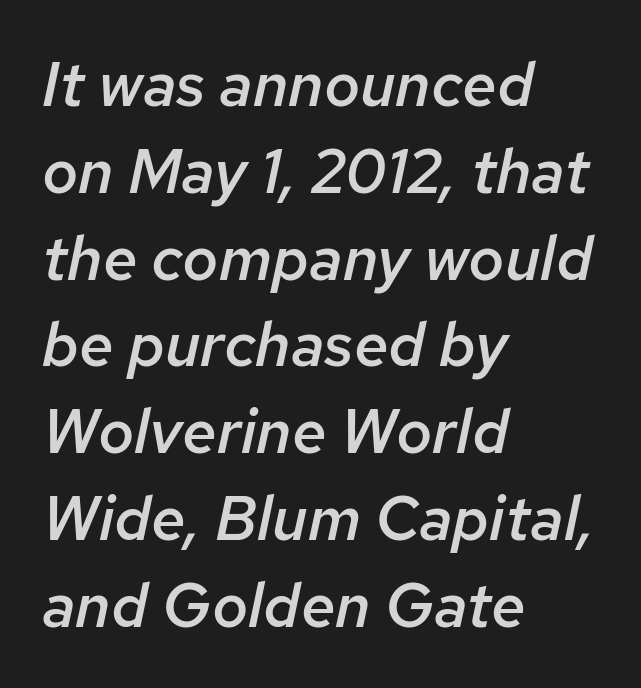
{"italic": "yes", "lean": "right", "slant_degrees": 12, "bold": "semi", "weight": "semibold", "width": "normal", "stroke_contrast": "low", "x_height": "medium", "monospaced": "no", "underline": "no", "align": "left", "line_spacing": "normal", "line_spacing_ratio": 1.4, "letter_spacing": "normal", "letter_spacing_em": 0.0, "glyph_px": 62}
